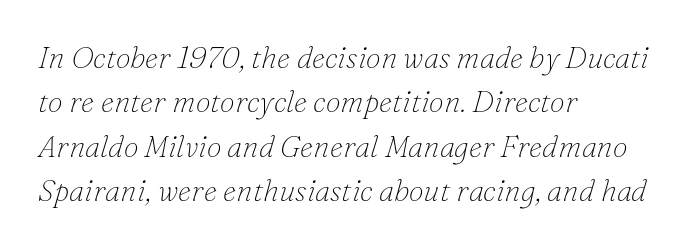
A student would call this left alignment; a typographer would say flush left, rag right. Evenly set lines give the paragraph a standard silhouette. Proportional: the letters do not fall into vertical columns. This is oblique type, the kind used for emphasis or titles. Students, note that the glyphs here touch the page at normal intervals.
